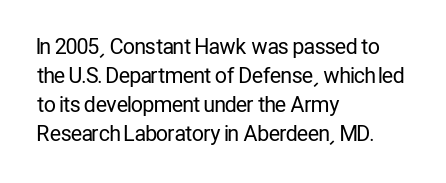
Letters rest on an invisible, unmarked baseline. Heaviness? Minimal to ordinary, like unemphasized prose. The rendering anchors every line to the left-hand side. The line-height multiplier appears to be the usual default.
